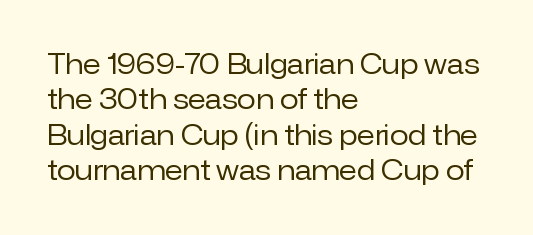
Q: Is the text bold? A: No.
Q: Is the text italic (slanted)? A: No, it is upright.
Q: Is the text underlined? A: No.
Q: How is the paragraph aligned? A: Left-aligned.
Q: Is the spacing between letters normal or unusually wide? A: Normal.
Q: Is the spacing between lines tight, normal or loose? A: Normal.
